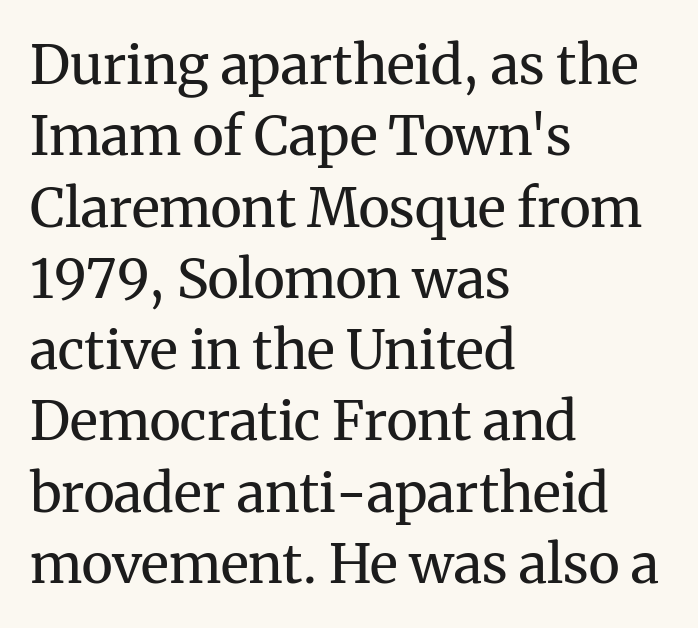
Notice how the passage keeps a crisp vertical edge on the left only. The letters advance in unequal steps, a hallmark of proportional type. In terms of leading, this rendering sits right in the middle. The rendering keeps characters at their native spacing. Classification — serif.
